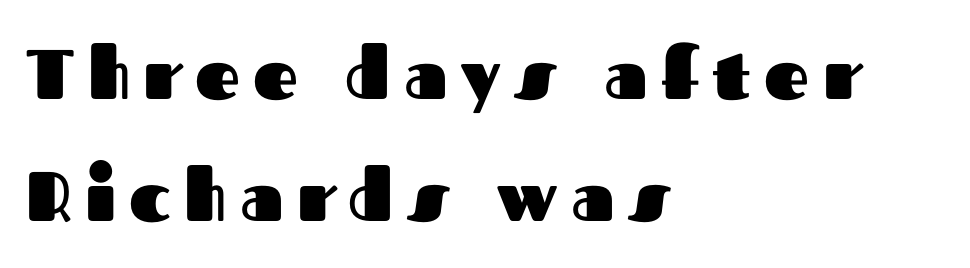
Q: Is the text bold? A: Yes.
Q: Is the text italic (slanted)? A: No, it is upright.
Q: Is the typeface a serif or a sans-serif typeface? A: Sans-serif.
Q: Is the text underlined? A: No.
Q: How is the paragraph aligned? A: Left-aligned.
Q: Width (condensed, normal, or wide)? A: Normal.
Q: Stroke contrast? A: Medium.
Q: x-height? A: Medium.
Q: Monospaced? A: No.
